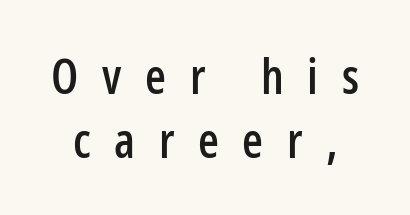
Q: Is the text italic (slanted)? A: No, it is upright.
Q: Is the typeface a serif or a sans-serif typeface? A: Sans-serif.
Q: Is the text underlined? A: No.
Q: Is the spacing between letters normal or unusually wide? A: Unusually wide.
Q: Is the spacing between lines tight, normal or loose? A: Normal.
Q: Width (condensed, normal, or wide)? A: Condensed.
Q: Stroke contrast? A: Low.
Q: x-height? A: Medium.
Q: Monospaced? A: No.
